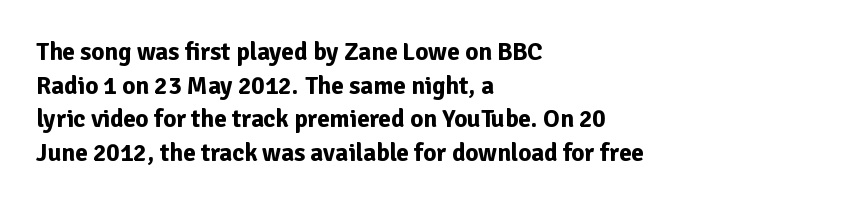
Q: Is the text bold? A: Yes.
Q: Is the text italic (slanted)? A: No, it is upright.
Q: Is the text underlined? A: No.
Q: How is the paragraph aligned? A: Left-aligned.
Q: Is the spacing between letters normal or unusually wide? A: Normal.
Q: Is the spacing between lines tight, normal or loose? A: Normal.
